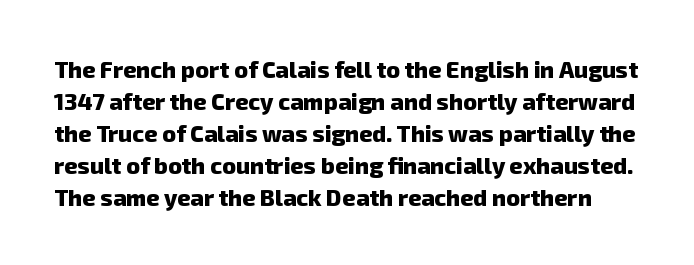
Q: Is the text bold? A: Yes.
Q: Is the text underlined? A: No.
Q: Is the spacing between letters normal or unusually wide? A: Normal.
Q: Is the spacing between lines tight, normal or loose? A: Normal.
